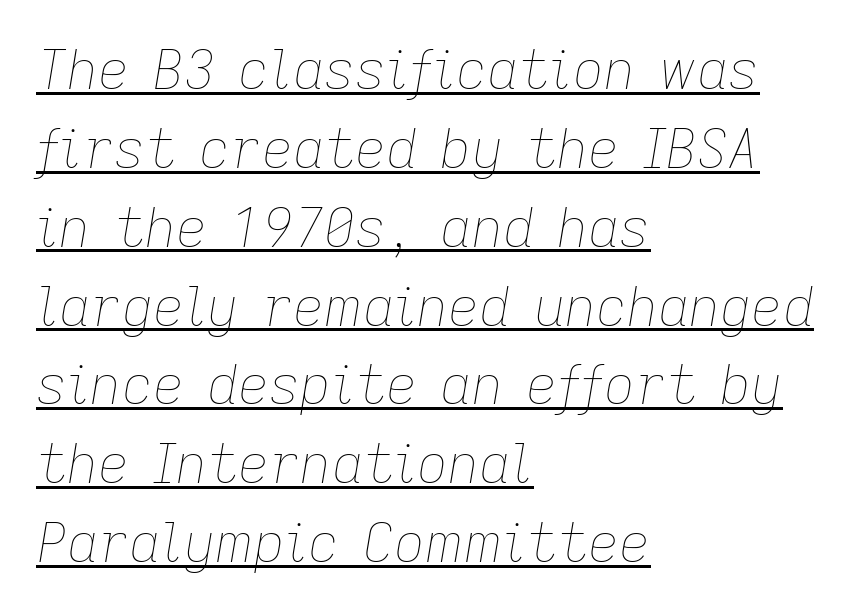
{"italic": "yes", "lean": "right", "slant_degrees": 9, "bold": "no", "weight": "thin", "width": "normal", "stroke_contrast": "low", "x_height": "medium", "monospaced": "no", "underline": "yes", "align": "left", "line_spacing": "normal", "line_spacing_ratio": 1.46, "letter_spacing": "normal", "letter_spacing_em": 0.0, "glyph_px": 54}
